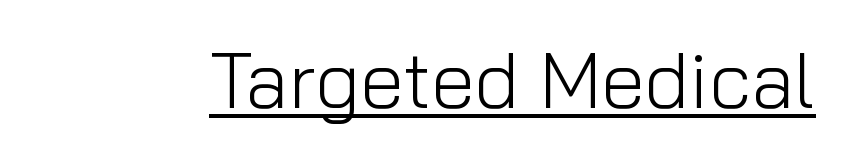
You could not count columns in this text — the font is proportionally spaced. Observe the ordinary spacing: letters are neighbours, not strangers. Ordinary non-slanted type is in use. The sample's only ornament is a line tracing under the words. No extra ink here — the face is not bold.
